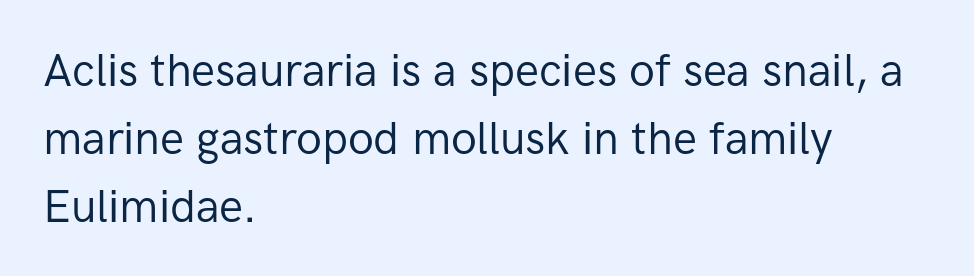
Quick note: underline off. Whoever set this chose a conventional vertical rhythm. The strokes carry an ordinary text weight at most. Visually the block forms a straight wall on the left and a jagged coastline on the right.
